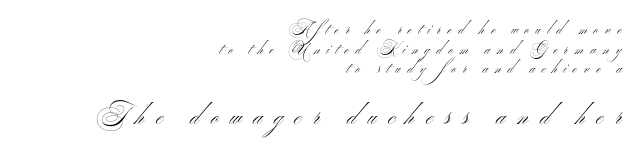
The image shows 24 px text type; set right-aligned, normal line spacing (1.4x), unusually wide letter spacing (+0.49 em), not underlined; the second (bottom) block is 1.71x larger.
